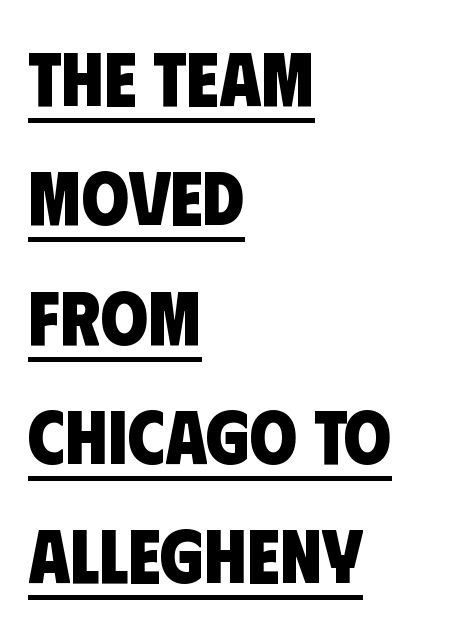
The image shows 76 px heavy, condensed sans-serif type; set left-aligned, normal line spacing (1.57x), normal letter spacing, underlined; low stroke contrast and a large x-height.
